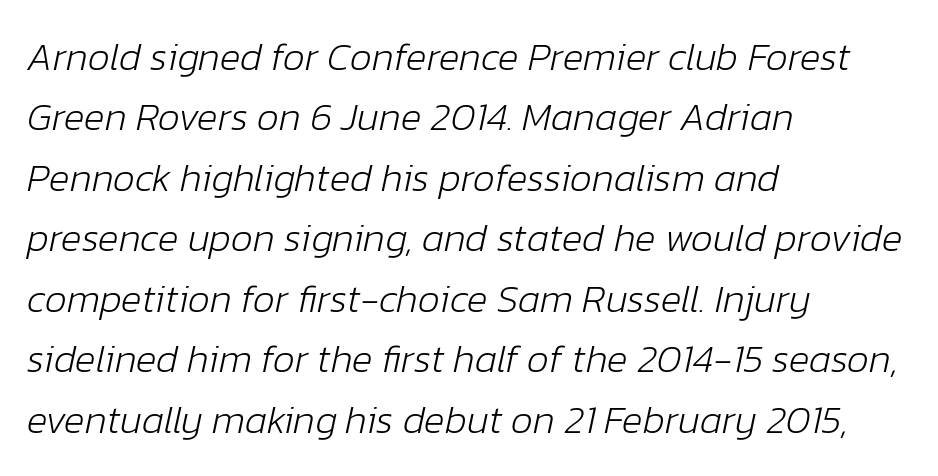
Whoever set this chose a conventional vertical rhythm. Compared with a centered layout, this one pins lines to the left instead. In terms of posture, this sample is oblique. Stems and bowls with no extra thickness — not bold. Looks like regular typesetting: each glyph gets only the width it needs.
